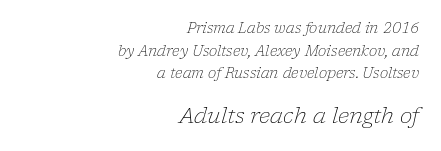
Nobody drew a line under any word here. The rows are spaced the way most documents space them. Spacing between characters is what you'd get straight out of the box. Stroke thickness stays within the range of a standard reading face or lighter. Yep, that's italic — everything's leaning. The setting favours the right margin, as signatures and pull-quotes sometimes do.
